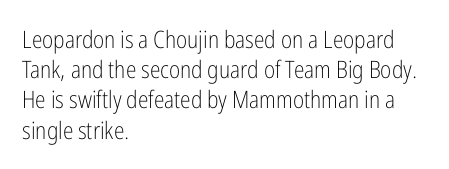
The image shows 24 px text type, upright; set left-aligned, normal line spacing (1.26x), normal letter spacing, not underlined.
